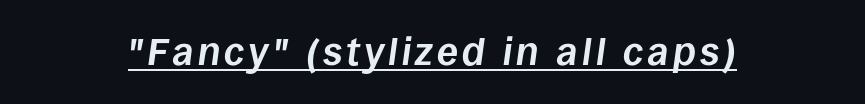
The image shows 38 px bold type, italic (leaning right); set underlined; low stroke contrast and a large x-height.
